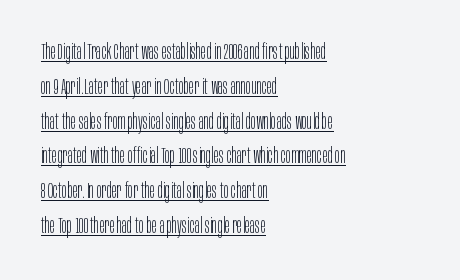
{"italic": "no", "bold": "no", "underline": "yes", "align": "left", "line_spacing": "normal", "line_spacing_ratio": 1.58, "letter_spacing": "normal", "letter_spacing_em": 0.0, "glyph_px": 22}
